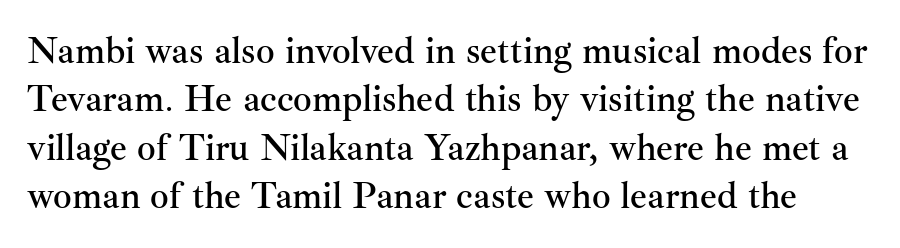
The image shows 37 px serif type, upright; set normal line spacing (1.31x), normal letter spacing, not underlined; medium stroke contrast and a small x-height.
